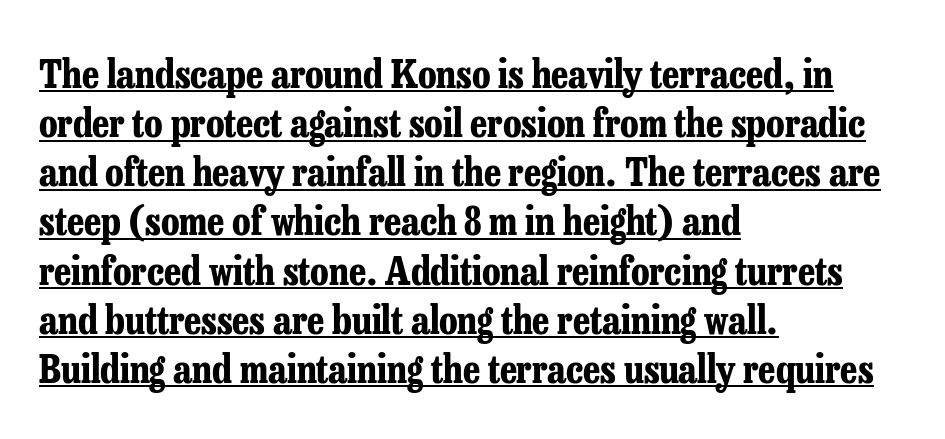
Beneath each row of characters lies a ruled line. This sample uses a serif face. Character widths vary here, with narrow letters taking less room than wide ones. The rag falls on the right side of this text block.
